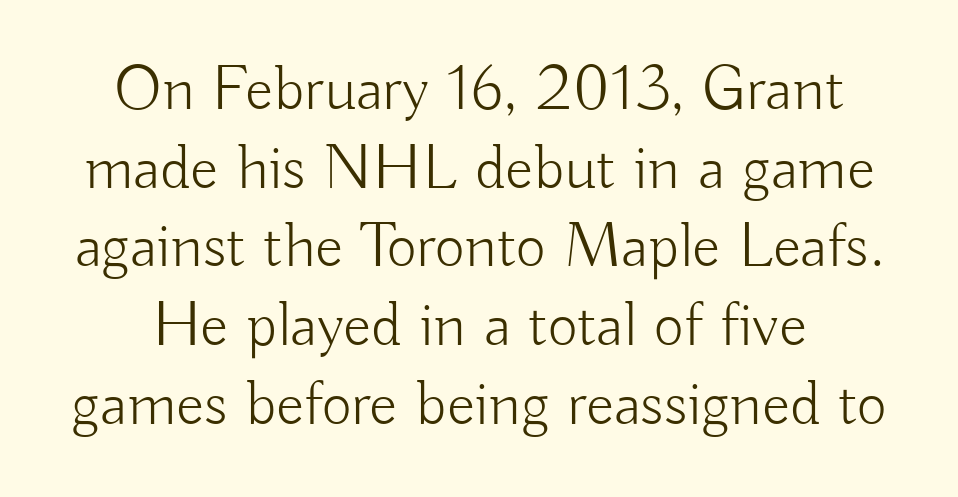
Q: Is the text bold? A: No.
Q: Is the text italic (slanted)? A: No, it is upright.
Q: Is the typeface a serif or a sans-serif typeface? A: Sans-serif.
Q: Is the text underlined? A: No.
Q: Is the spacing between letters normal or unusually wide? A: Normal.
Q: Width (condensed, normal, or wide)? A: Normal.
Q: Stroke contrast? A: Low.
Q: x-height? A: Small.
Q: Monospaced? A: No.
